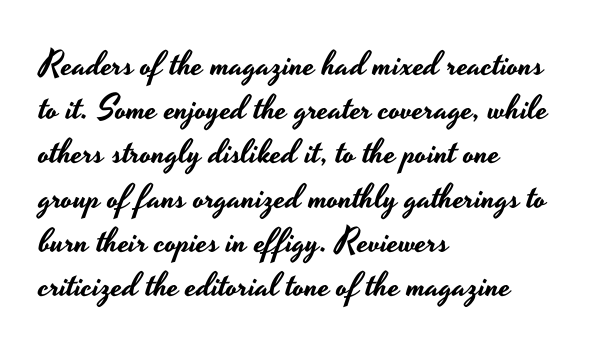
Honestly, the row spacing looks completely unremarkable. Honestly, there is no underline to notice here at all. You could not count columns in this text — the font is proportionally spaced. Spacing between characters is what you'd get straight out of the box. Teacher's note: observe the even left margin — that is flush-left alignment.
